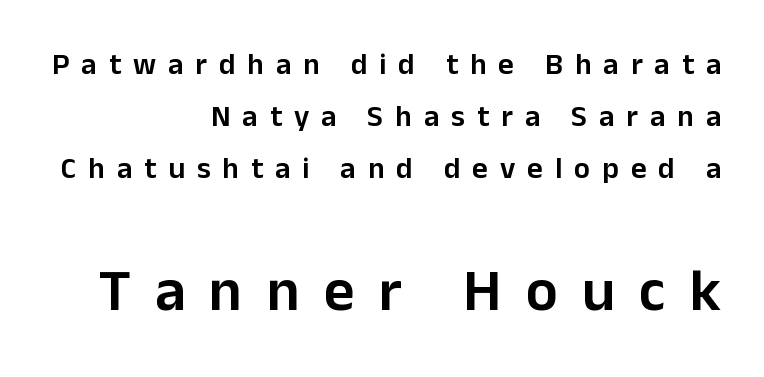
Does extra space separate the letters? Yes, quite a lot of it. The second block has been scaled up relative to the first. Beneath every word, the page is bare. Notice the strokes are somewhat thickened but not fully heavy: this is a semibold. Character widths vary here, with narrow letters taking less room than wide ones.
